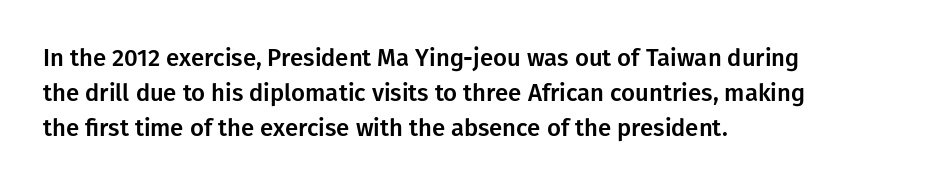
Q: Is the text italic (slanted)? A: No, it is upright.
Q: Is the text underlined? A: No.
Q: How is the paragraph aligned? A: Left-aligned.
Q: Is the spacing between letters normal or unusually wide? A: Normal.
Q: Is the spacing between lines tight, normal or loose? A: Normal.
